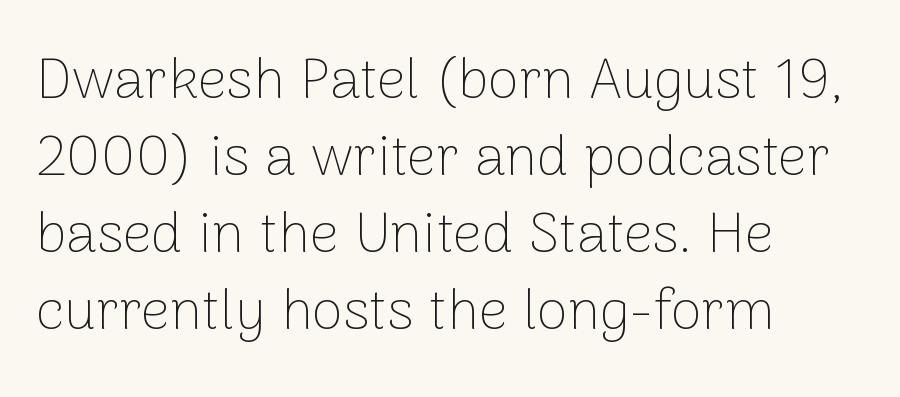
{"serif": "no", "italic": "no", "bold": "no", "weight": "thin", "width": "normal", "stroke_contrast": "low", "x_height": "medium", "monospaced": "no", "underline": "no", "align": "left", "line_spacing": "normal", "line_spacing_ratio": 1.35, "letter_spacing": "normal", "letter_spacing_em": 0.0, "glyph_px": 57}
